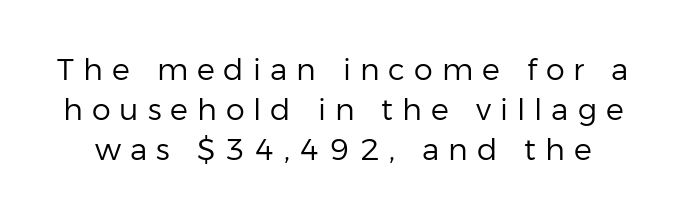
{"serif": "no", "italic": "no", "bold": "no", "weight": "regular", "width": "normal", "stroke_contrast": "low", "x_height": "medium", "monospaced": "no", "underline": "no", "line_spacing": "normal", "line_spacing_ratio": 1.33, "letter_spacing": "wide", "letter_spacing_em": 0.3, "glyph_px": 30}
